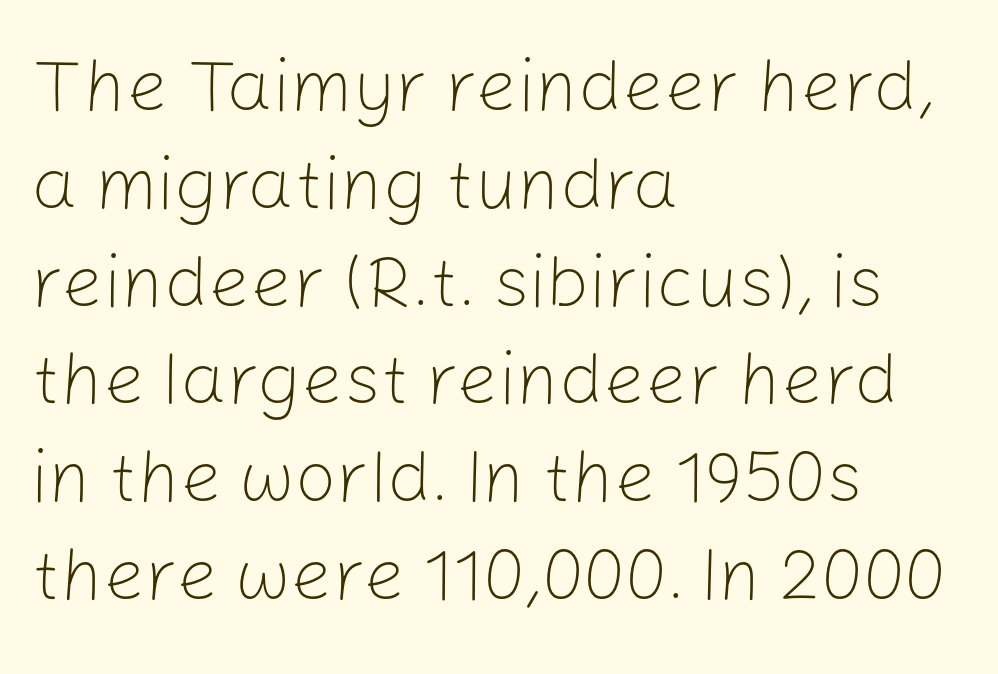
The image shows 73 px light sans-serif type, upright; set left-aligned, normal line spacing (1.34x), normal letter spacing, not underlined; low stroke contrast and a medium x-height.
